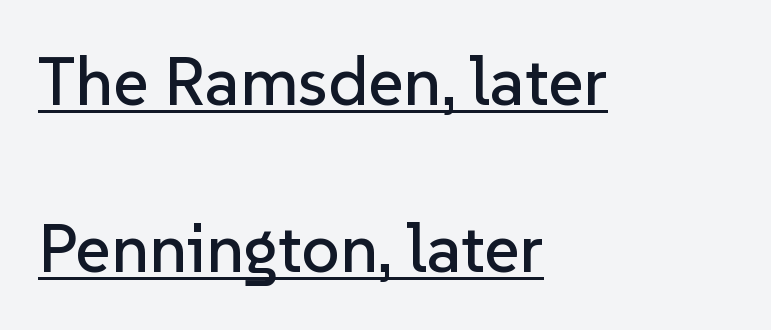
The image shows 68 px sans-serif type, upright; set left-aligned, loose line spacing (2.45x), normal letter spacing, underlined; low stroke contrast and a medium x-height.
